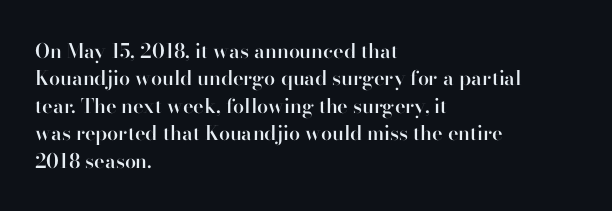
{"italic": "no", "bold": "semi", "underline": "no", "align": "left", "line_spacing": "normal", "line_spacing_ratio": 1.37, "letter_spacing": "normal", "letter_spacing_em": 0.0, "glyph_px": 20}
